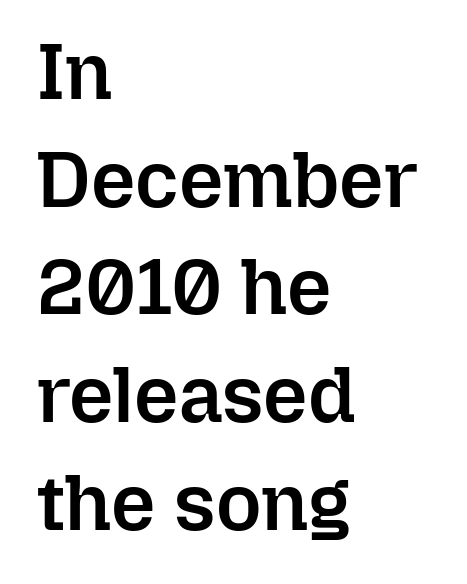
The face used here is proportionally spaced, like ordinary book or web type. The type sits square on the baseline with zero lean. A bare baseline throughout the passage. Evenly set lines give the paragraph a standard silhouette. All the whitespace from short lines collects on the right. You could call the tracking neutral — neither tight nor loose.
